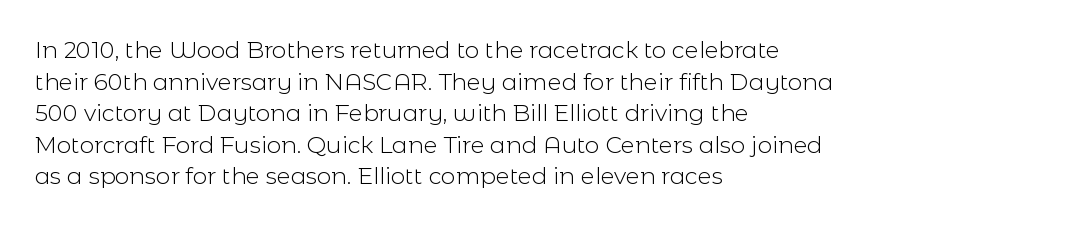
{"italic": "no", "bold": "no", "underline": "no", "align": "left", "line_spacing": "normal", "line_spacing_ratio": 1.37, "letter_spacing": "normal", "letter_spacing_em": 0.0, "glyph_px": 23}
